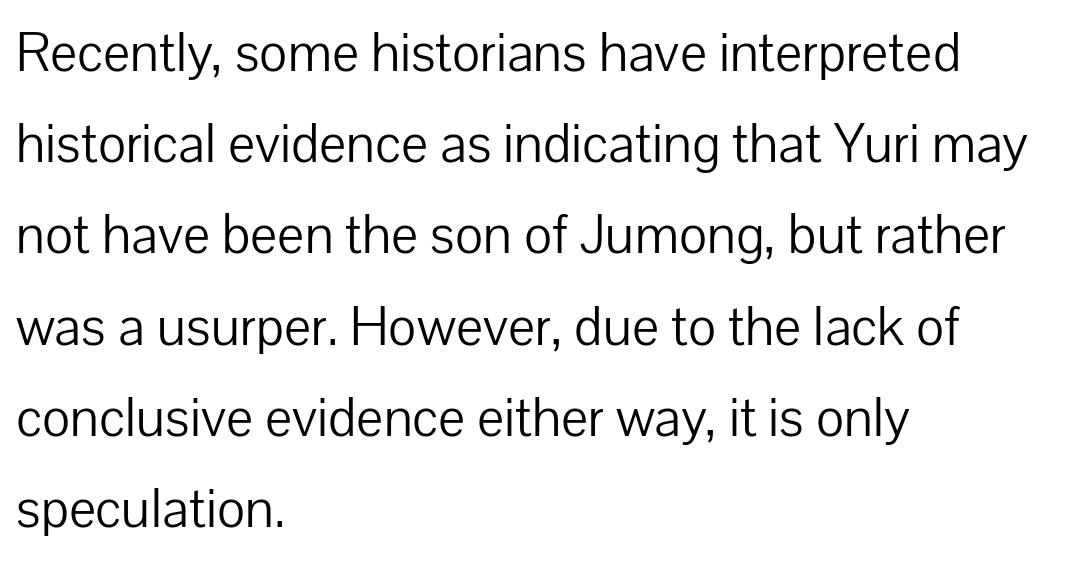
{"serif": "no", "italic": "no", "bold": "no", "weight": "light", "width": "normal", "stroke_contrast": "low", "x_height": "medium", "monospaced": "no", "underline": "no", "align": "left", "line_spacing": "normal", "line_spacing_ratio": 1.6, "letter_spacing": "normal", "letter_spacing_em": 0.0, "glyph_px": 57}
